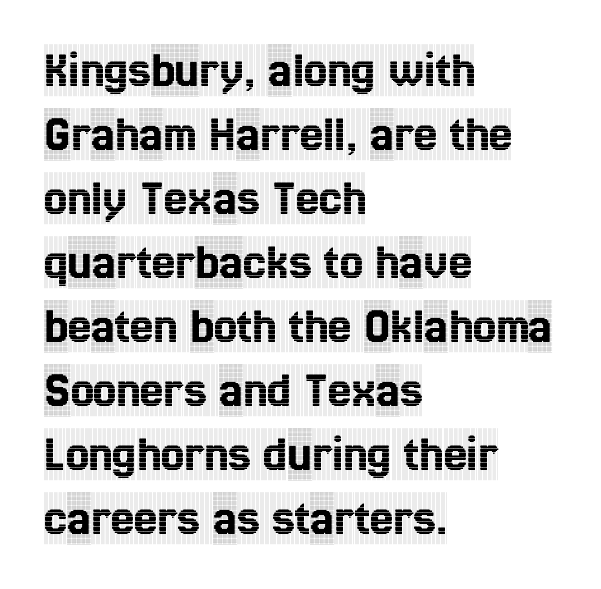
The image shows 52 px condensed serif type, upright; set left-aligned, line spacing 1.23x, normal letter spacing, not underlined; a large x-height.
